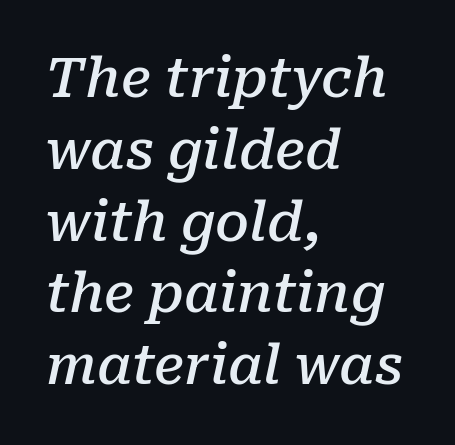
Q: Is the text bold? A: Semi-bold.
Q: Is the text italic (slanted)? A: Yes, it leans right by about 10 degrees.
Q: Is the typeface a serif or a sans-serif typeface? A: Serif.
Q: Is the text underlined? A: No.
Q: How is the paragraph aligned? A: Left-aligned.
Q: Is the spacing between letters normal or unusually wide? A: Normal.
Q: Is the spacing between lines tight, normal or loose? A: Normal.
Q: Width (condensed, normal, or wide)? A: Normal.
Q: Stroke contrast? A: Low.
Q: x-height? A: Medium.
Q: Monospaced? A: No.
